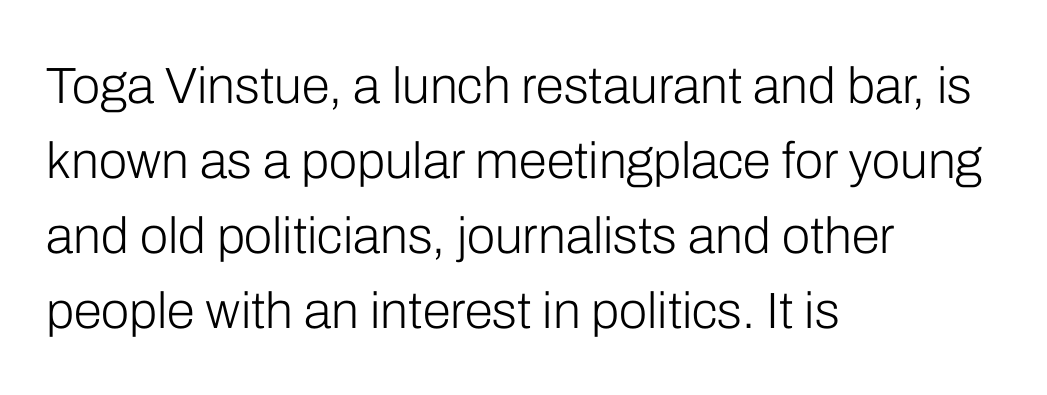
Casual observation: everything's shoved over to the left. Classification — sans serif. Interline gaps are of average width in this sample. Is the type heavy? It reads as light-to-regular instead.
